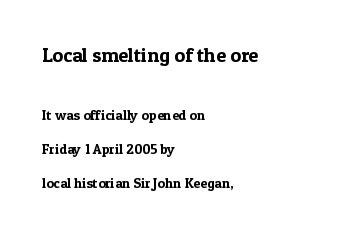
Note: larger setting up top, smaller setting below. One-word summary of the alignment: left. The line texture is even and compact thanks to regular tracking. Nobody drew a line under any word here. Each new line begins a long way beneath the previous one.
